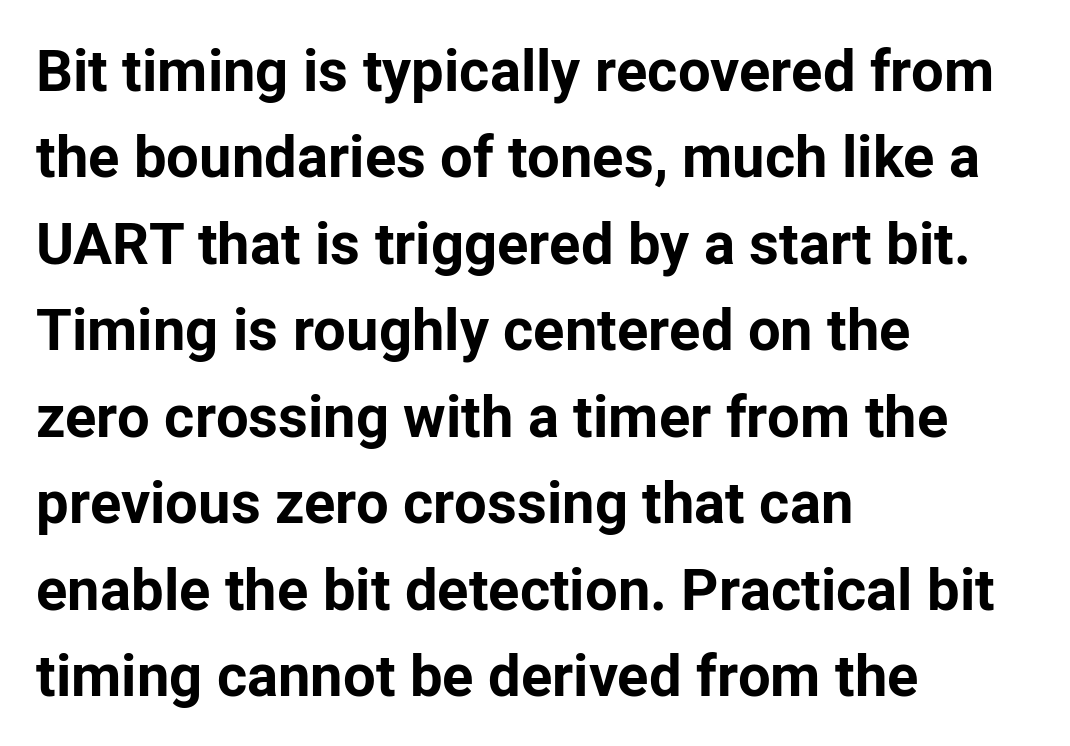
The image shows 58 px bold sans-serif type, upright; set left-aligned, normal line spacing (1.49x), normal letter spacing, not underlined; low stroke contrast and a medium x-height.
